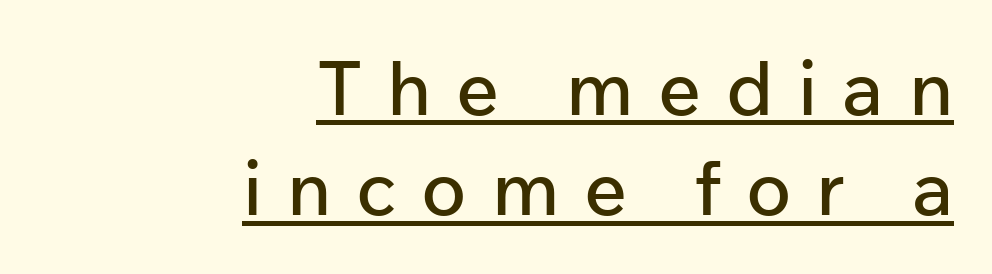
The image shows 75 px sans-serif type, upright; set right-aligned, normal line spacing (1.34x), unusually wide letter spacing (+0.33 em), underlined; low stroke contrast and a medium x-height.
